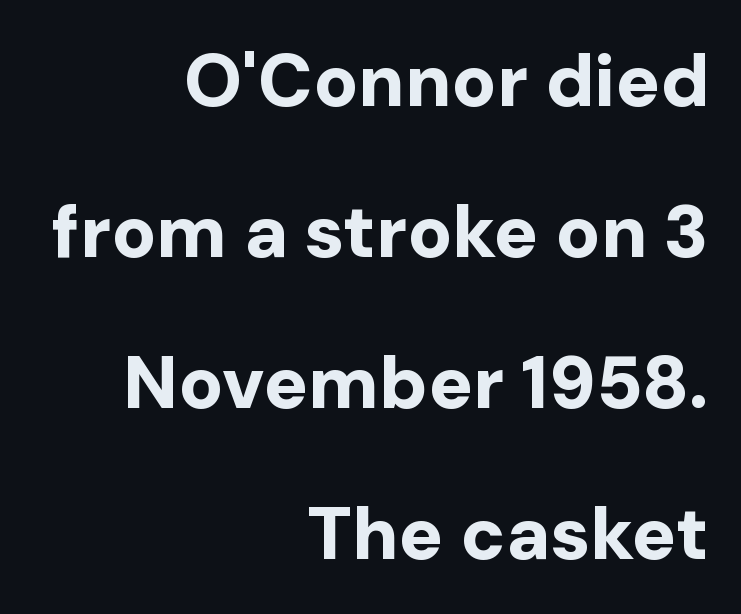
{"serif": "no", "italic": "no", "bold": "yes", "weight": "bold", "width": "normal", "stroke_contrast": "low", "x_height": "medium", "monospaced": "no", "underline": "no", "align": "right", "line_spacing": "loose", "line_spacing_ratio": 2.04, "letter_spacing": "normal", "letter_spacing_em": 0.0, "glyph_px": 74}
